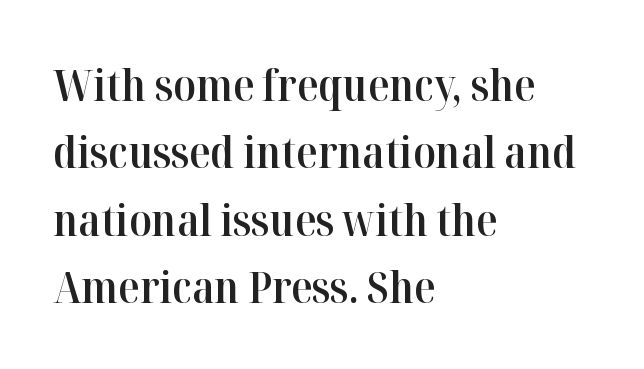
Q: Is the text bold? A: Semi-bold.
Q: Is the text italic (slanted)? A: No, it is upright.
Q: Is the typeface a serif or a sans-serif typeface? A: Serif.
Q: Is the text underlined? A: No.
Q: How is the paragraph aligned? A: Left-aligned.
Q: Is the spacing between letters normal or unusually wide? A: Normal.
Q: Is the spacing between lines tight, normal or loose? A: Normal.
Q: Width (condensed, normal, or wide)? A: Normal.
Q: Stroke contrast? A: High.
Q: x-height? A: Medium.
Q: Monospaced? A: No.
